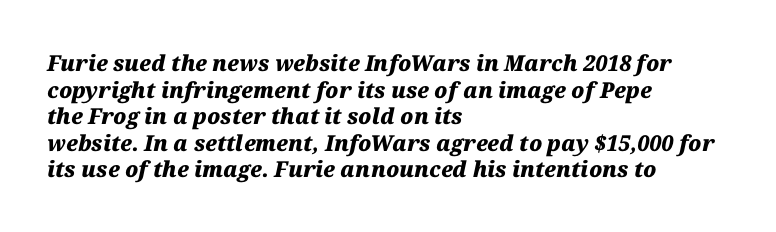
{"italic": "yes", "lean": "right", "slant_degrees": 12, "bold": "yes", "underline": "no", "align": "left", "line_spacing_ratio": 1.21, "letter_spacing": "normal", "letter_spacing_em": 0.0, "glyph_px": 22}
